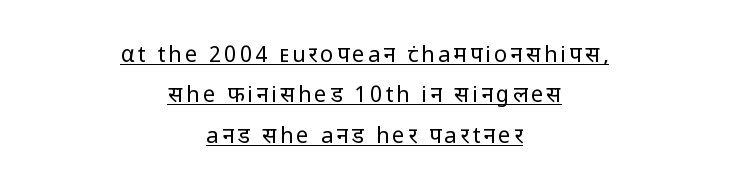
The type sits square on the baseline with zero lean. One-word summary of the alignment: center. Each line of the rendering has a horizontal stroke beneath the glyphs. Stem width sits at or under what a default text font uses.
